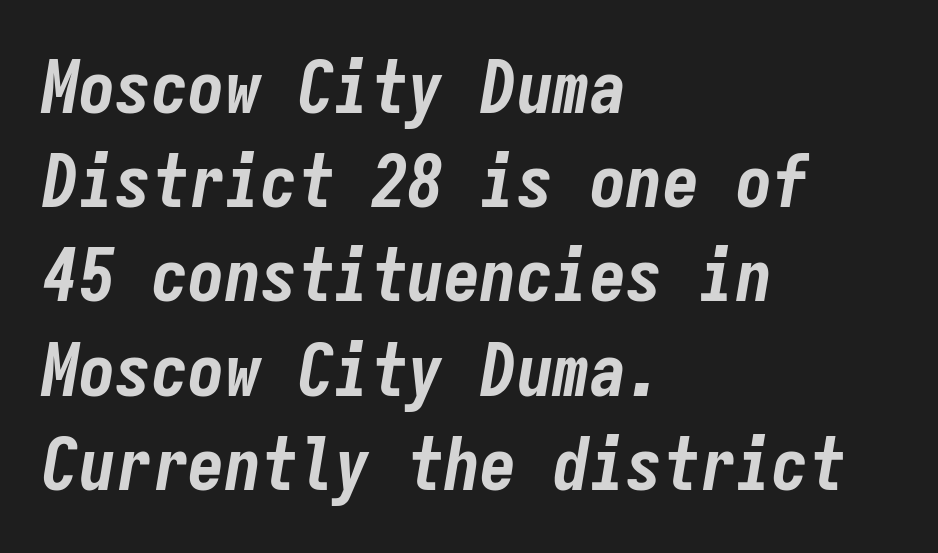
The image shows 73 px bold, condensed type, italic (leaning right), monospaced; set left-aligned, normal line spacing (1.29x), normal letter spacing, not underlined; low stroke contrast and a medium x-height.
